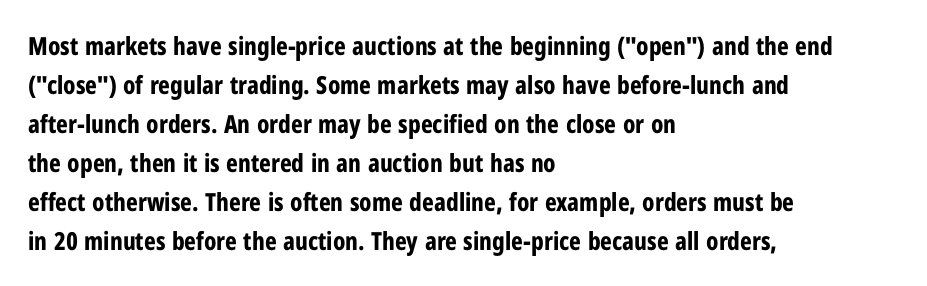
Q: Is the text bold? A: Yes.
Q: Is the text italic (slanted)? A: No, it is upright.
Q: Is the text underlined? A: No.
Q: How is the paragraph aligned? A: Left-aligned.
Q: Is the spacing between letters normal or unusually wide? A: Normal.
Q: Is the spacing between lines tight, normal or loose? A: Normal.
